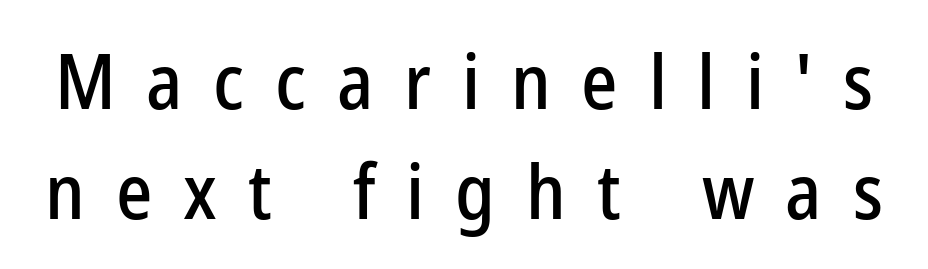
Beneath every word, the page is bare. This is the regular roman posture of the typeface. Someone cranked the tracking dial way up on this one. The rendering uses natural spacing where letterforms have individual widths. What's the leading like? Ordinary, nothing unusual. Font category for this specimen: sans-serif.
